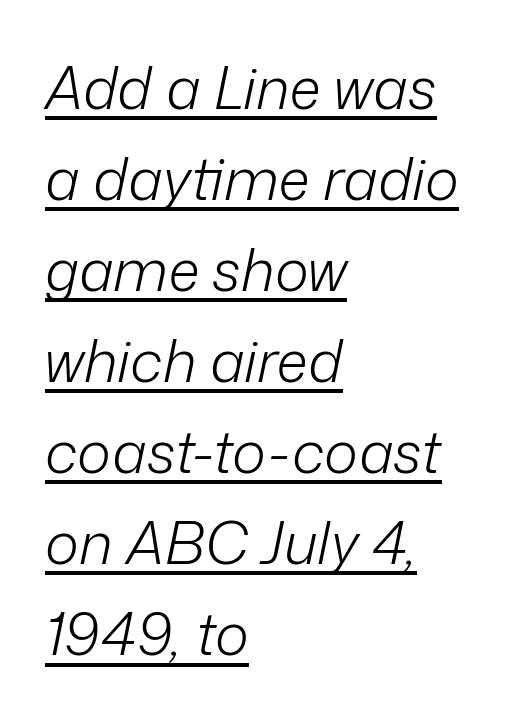
The image shows 58 px light type, italic (leaning right); set left-aligned, normal line spacing (1.57x), normal letter spacing, underlined; low stroke contrast and a medium x-height.
